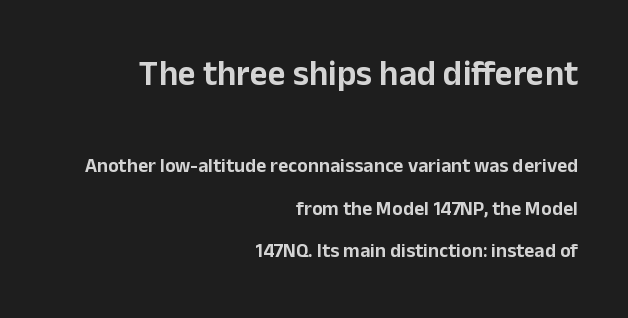
{"serif": "no", "italic": "no", "width": "normal", "stroke_contrast": "low", "x_height": "medium", "monospaced": "no", "underline": "no", "align": "right", "line_spacing": "loose", "line_spacing_ratio": 2.12, "letter_spacing": "normal", "letter_spacing_em": 0.0, "larger_block": "first", "size_ratio": 1.75, "glyph_px": 35}
